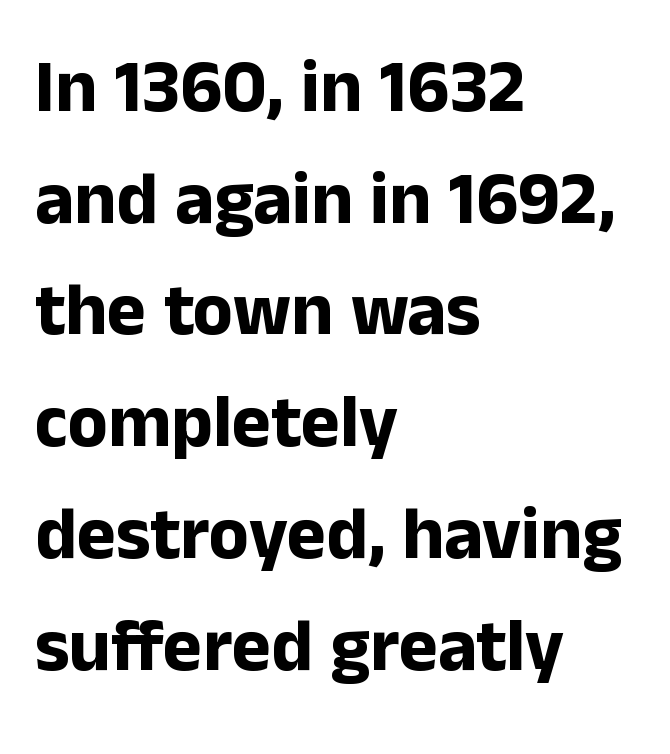
The image shows 74 px bold sans-serif type, upright; set left-aligned, normal line spacing (1.51x), normal letter spacing, not underlined; low stroke contrast and a medium x-height.
